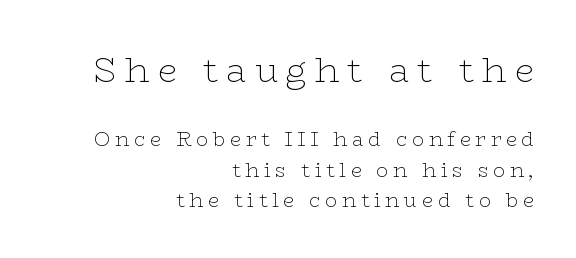
Q: Is the text bold? A: No.
Q: Is the text italic (slanted)? A: No, it is upright.
Q: Is the typeface a serif or a sans-serif typeface? A: Serif.
Q: Is the text underlined? A: No.
Q: How is the paragraph aligned? A: Right-aligned.
Q: Is the spacing between letters normal or unusually wide? A: Unusually wide.
Q: Is the spacing between lines tight, normal or loose? A: Normal.
Q: Which block of text is set in a larger size, the first (top) or the second (bottom)? A: The first (top) one.
Q: Width (condensed, normal, or wide)? A: Wide.
Q: Stroke contrast? A: Low.
Q: x-height? A: Medium.
Q: Monospaced? A: No.
